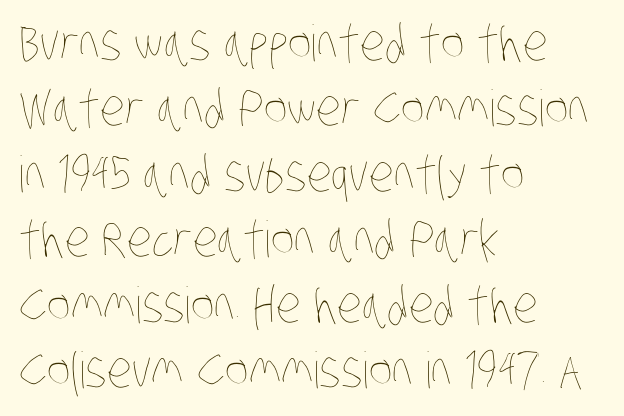
Q: Is the text bold? A: No.
Q: Is the text underlined? A: No.
Q: How is the paragraph aligned? A: Left-aligned.
Q: Is the spacing between letters normal or unusually wide? A: Normal.
Q: Is the spacing between lines tight, normal or loose? A: Normal.
Q: Width (condensed, normal, or wide)? A: Condensed.
Q: Stroke contrast? A: Low.
Q: x-height? A: Large.
Q: Monospaced? A: No.
